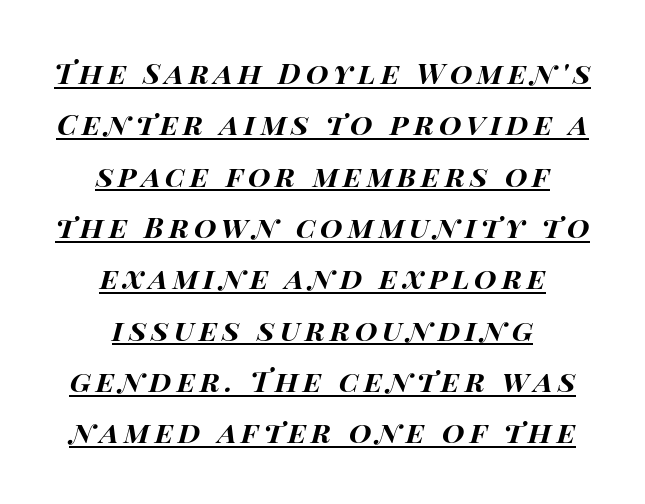
The image shows 29 px bold, wide type, italic (leaning right); set centered, line spacing 1.77x, underlined; high stroke contrast and a large x-height.
